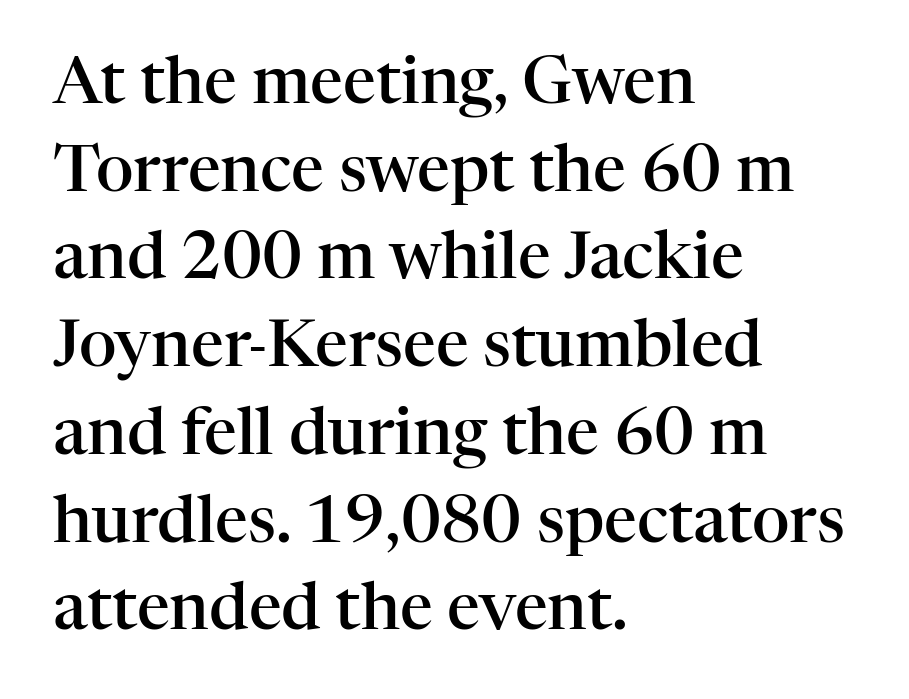
What weight is shown? A semibold, between regular and bold. Layout note: lines flush left. You can tell it's not italic because the verticals are truly vertical. Default kerning and tracking; the words read as compact shapes.
